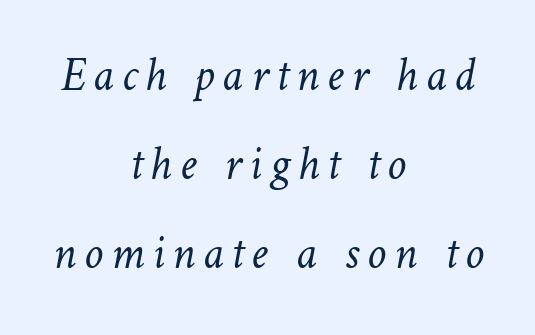
Q: Is the text bold? A: No.
Q: Is the text underlined? A: No.
Q: How is the paragraph aligned? A: Centered.
Q: Width (condensed, normal, or wide)? A: Normal.
Q: Stroke contrast? A: Low.
Q: x-height? A: Medium.
Q: Monospaced? A: No.
